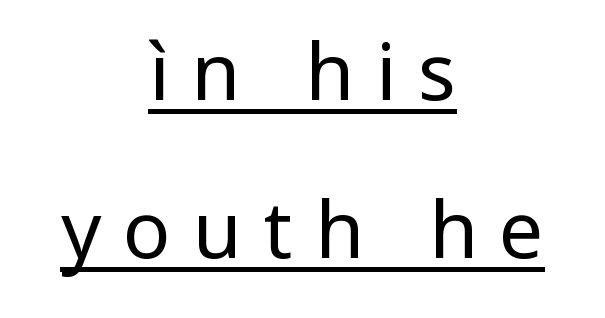
Q: Is the text bold? A: No.
Q: Is the text italic (slanted)? A: No, it is upright.
Q: Is the typeface a serif or a sans-serif typeface? A: Sans-serif.
Q: Is the text underlined? A: Yes.
Q: How is the paragraph aligned? A: Centered.
Q: Is the spacing between letters normal or unusually wide? A: Unusually wide.
Q: Is the spacing between lines tight, normal or loose? A: Loose.
Q: Width (condensed, normal, or wide)? A: Normal.
Q: Stroke contrast? A: Low.
Q: x-height? A: Medium.
Q: Monospaced? A: No.
